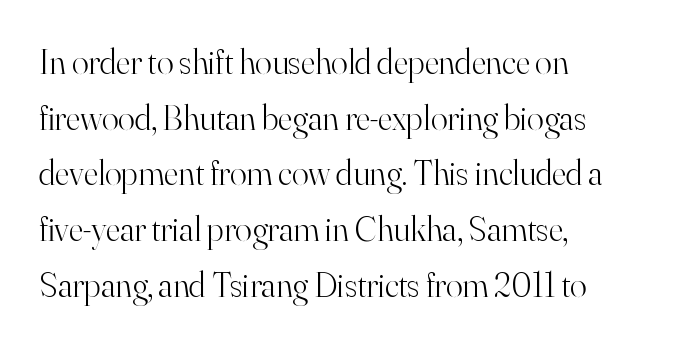
The rows are spaced the way most documents space them. Anything drawn beneath the words? Only blank space. This reads as an unemphasized weight, regular at the heaviest. In terms of letterspacing, this is plain default setting. The font family rendered here belongs to the serif group. The typesetter chose a ragged-right arrangement here.
